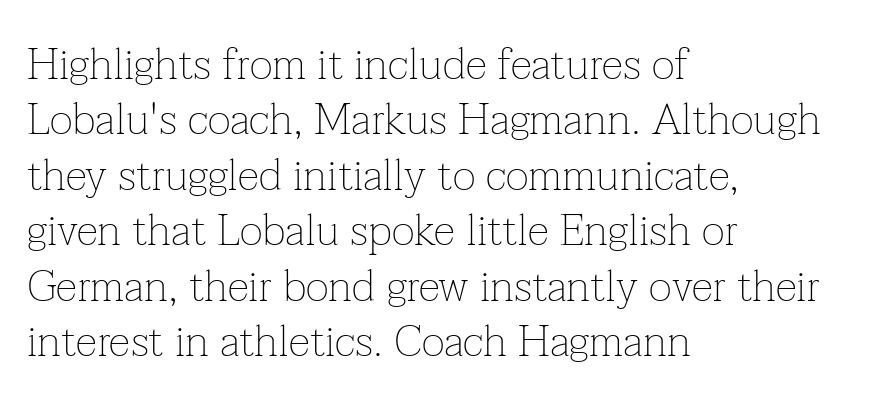
{"serif": "yes", "italic": "no", "bold": "no", "weight": "thin", "width": "normal", "stroke_contrast": "low", "x_height": "medium", "monospaced": "no", "underline": "no", "align": "left", "line_spacing": "normal", "line_spacing_ratio": 1.26, "letter_spacing": "normal", "letter_spacing_em": 0.0, "glyph_px": 44}
